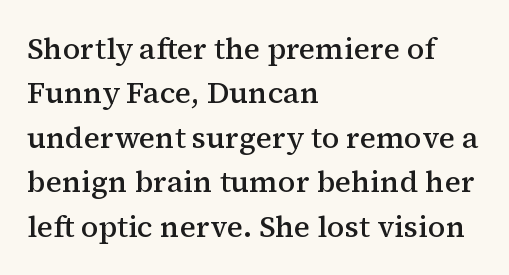
The image shows 30 px semibold serif type, upright; set left-aligned, normal line spacing (1.48x), normal letter spacing, not underlined; medium stroke contrast and a medium x-height.
